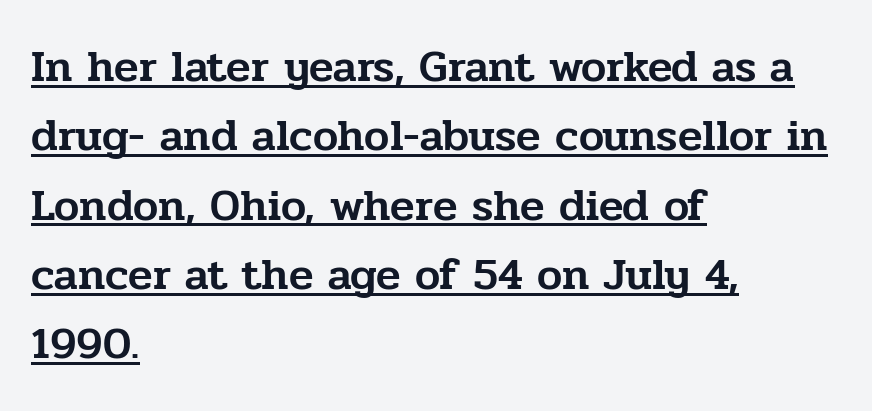
Notice how a bar underscores the lettering throughout. The tracking reads as untouched default to a designer's eye. Horizontal alignment here is leftward, the default for most running prose. Examine the stroke ends and you'll spot serifs.
